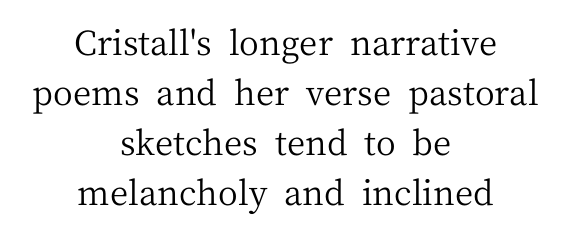
The image shows 34 px regular-weight serif type, upright; set centered, normal line spacing (1.47x), normal letter spacing, not underlined; medium stroke contrast and a medium x-height.
